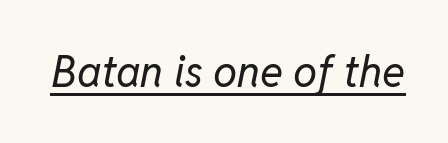
Would a proofreader flag this as italicized? Yes. Spacing between characters is what you'd get straight out of the box. Compared with undecorated copy, this sample adds a rule below the words. Is the stroke heavy? The answer is a plain regular-or-lighter. Spacing verdict: proportional, widths tailored to each character.
